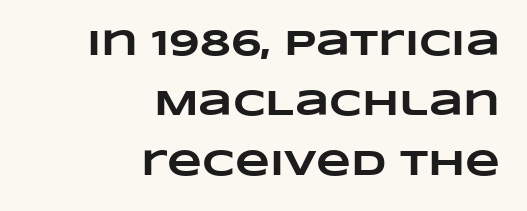
The image shows 36 px heavy, wide type; set right-aligned, normal line spacing (1.67x), normal letter spacing, not underlined; low stroke contrast and a large x-height.
